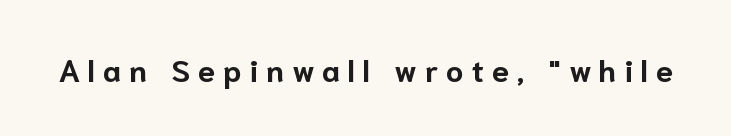
The image shows 31 px bold sans-serif type, upright; set unusually wide letter spacing (+0.26 em), not underlined; low stroke contrast and a medium x-height.
